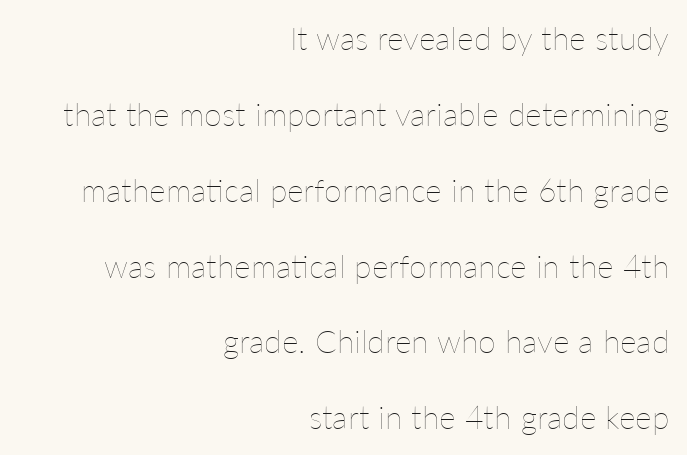
Q: Is the text bold? A: No.
Q: Is the text italic (slanted)? A: No, it is upright.
Q: Is the text underlined? A: No.
Q: How is the paragraph aligned? A: Right-aligned.
Q: Is the spacing between letters normal or unusually wide? A: Normal.
Q: Is the spacing between lines tight, normal or loose? A: Loose.
Q: Width (condensed, normal, or wide)? A: Normal.
Q: Stroke contrast? A: Low.
Q: x-height? A: Medium.
Q: Monospaced? A: No.
